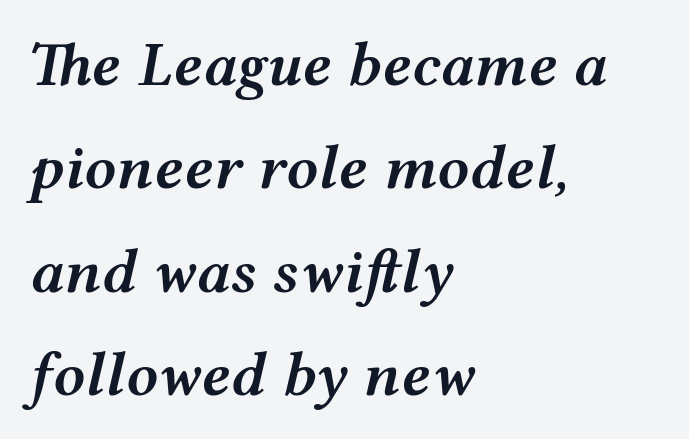
{"italic": "yes", "lean": "right", "slant_degrees": 12, "bold": "semi", "weight": "semibold", "width": "wide", "stroke_contrast": "medium", "x_height": "medium", "monospaced": "no", "underline": "no", "align": "left", "line_spacing": "normal", "line_spacing_ratio": 1.64, "letter_spacing": "normal", "letter_spacing_em": 0.0, "glyph_px": 63}
